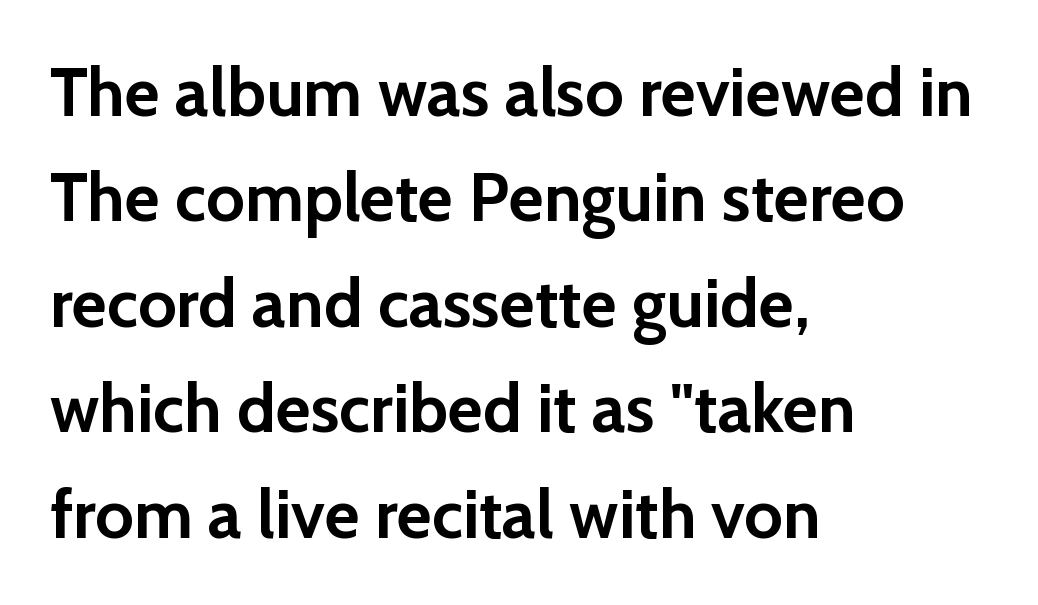
All the whitespace from short lines collects on the right. Typographically, this falls in the sans-serif category. This rendering features lettering with no underline. You could call the tracking neutral — neither tight nor loose. This is roman type, the default non-slanted kind. The strokes are fattened all the way to bold.
